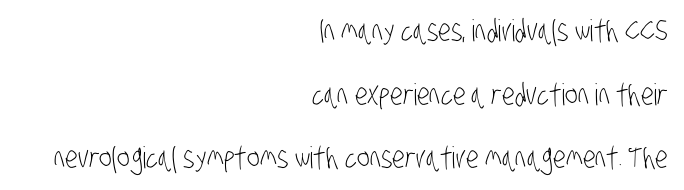
Q: Is the text bold? A: No.
Q: Is the typeface a serif or a sans-serif typeface? A: Sans-serif.
Q: Is the text underlined? A: No.
Q: How is the paragraph aligned? A: Right-aligned.
Q: Is the spacing between letters normal or unusually wide? A: Normal.
Q: Is the spacing between lines tight, normal or loose? A: Loose.
Q: Width (condensed, normal, or wide)? A: Condensed.
Q: Stroke contrast? A: Low.
Q: x-height? A: Large.
Q: Monospaced? A: No.
